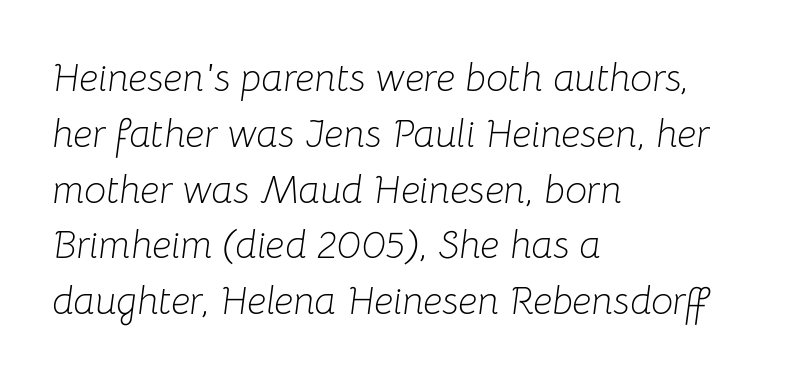
The image shows 39 px light type, italic (leaning right); set left-aligned, normal line spacing (1.43x), normal letter spacing, not underlined; low stroke contrast and a medium x-height.
